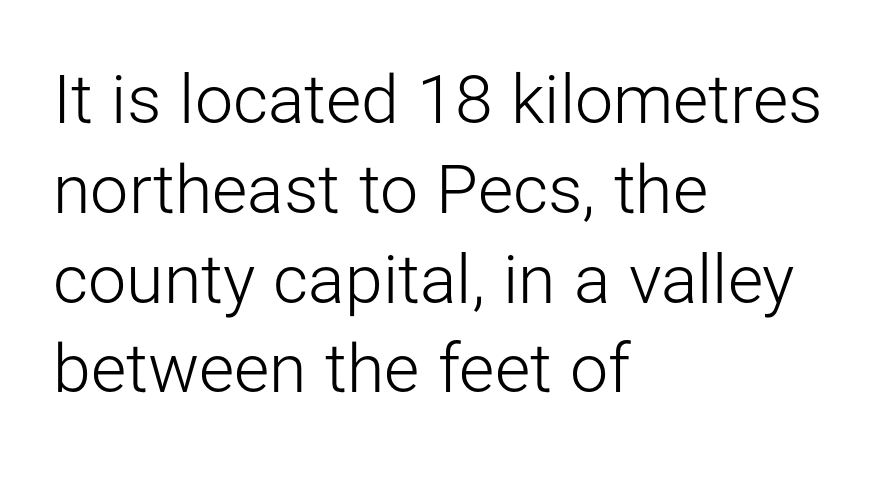
The image shows 68 px light sans-serif type, upright; set left-aligned, normal line spacing (1.32x), normal letter spacing, not underlined; low stroke contrast and a medium x-height.
